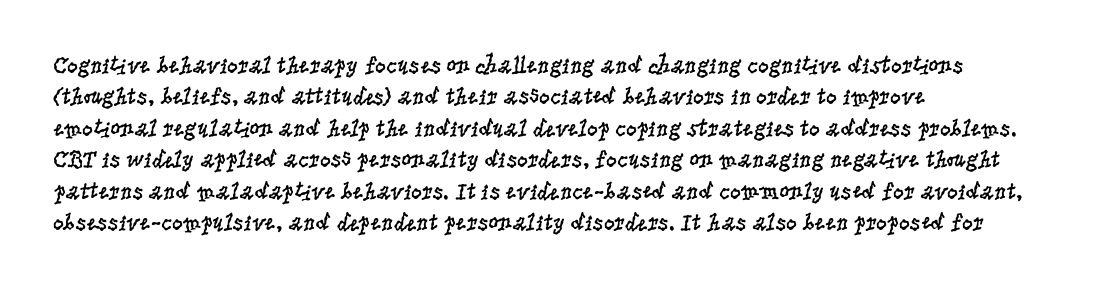
The image shows 24 px text type; set left-aligned, normal line spacing (1.31x), normal letter spacing, not underlined.
